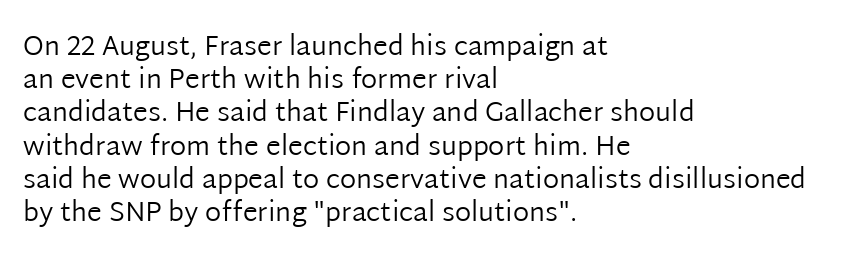
The zone under the glyphs is completely vacant. The passage is arranged the way most books set body copy — flush left. The type sits square on the baseline with zero lean. Weight: in the light-to-regular range. In terms of letterspacing, this is plain default setting.
